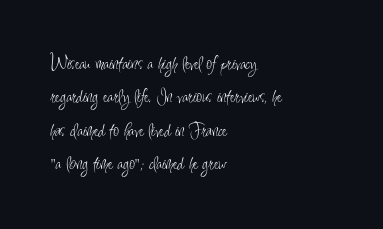
Q: Is the text bold? A: No.
Q: Is the text underlined? A: No.
Q: How is the paragraph aligned? A: Left-aligned.
Q: Is the spacing between letters normal or unusually wide? A: Normal.
Q: Is the spacing between lines tight, normal or loose? A: Normal.
